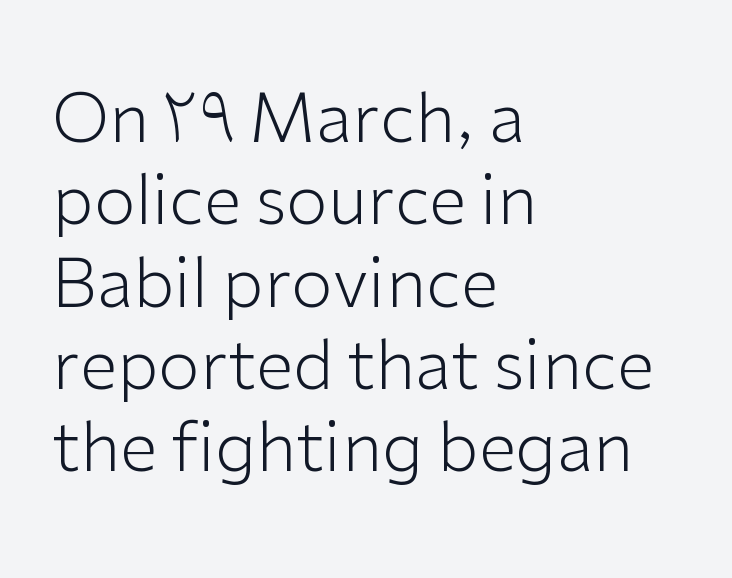
Words appear dense and cohesive because spacing is normal. The letterforms sit at book weight or below. The text was rendered using a sans face with plain stroke endings. The letters stand upright; this is a roman face. Character widths vary here, with narrow letters taking less room than wide ones.
